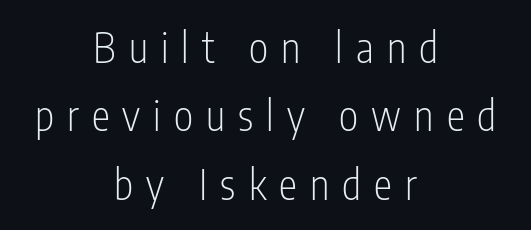
{"serif": "no", "italic": "no", "bold": "no", "weight": "light", "width": "condensed", "stroke_contrast": "low", "x_height": "medium", "monospaced": "no", "underline": "no", "align": "center", "line_spacing": "normal", "line_spacing_ratio": 1.67, "letter_spacing": "wide", "letter_spacing_em": 0.32, "glyph_px": 41}
